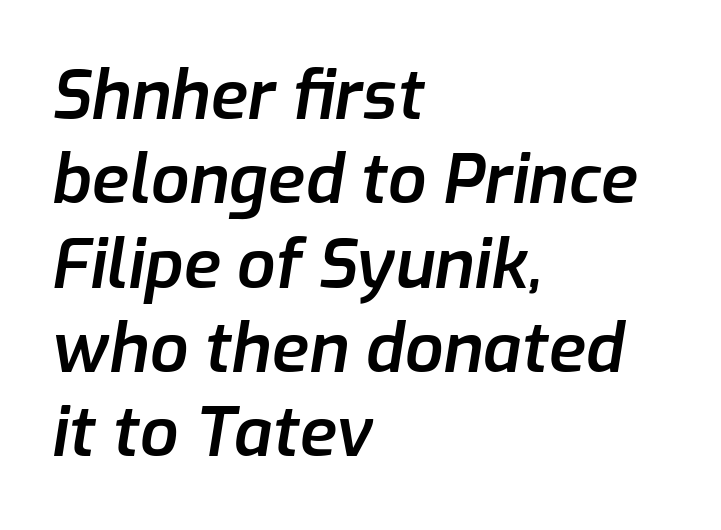
Q: Is the text bold? A: Semi-bold.
Q: Is the text italic (slanted)? A: Yes, it leans right by about 9 degrees.
Q: Is the text underlined? A: No.
Q: How is the paragraph aligned? A: Left-aligned.
Q: Is the spacing between letters normal or unusually wide? A: Normal.
Q: Width (condensed, normal, or wide)? A: Normal.
Q: Stroke contrast? A: Low.
Q: x-height? A: Medium.
Q: Monospaced? A: No.
